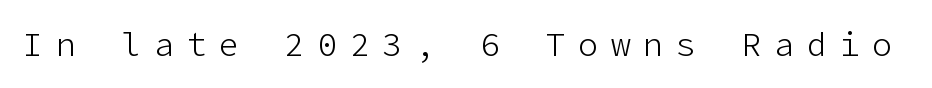
Spacing between characters has been opened up far beyond the box default. Is the stroke heavy? The answer is a plain regular-or-lighter. No italicization has been applied; the sample stays upright. Has an underline been added? It has not. The glyphs in this specimen are sans serif.
